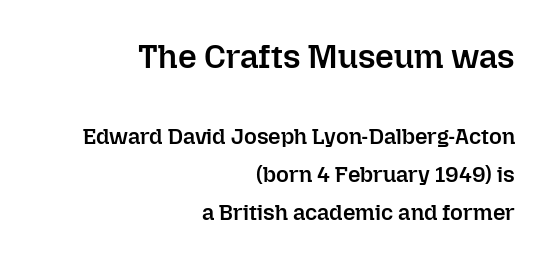
Q: Is the text bold? A: Semi-bold.
Q: Is the text italic (slanted)? A: No, it is upright.
Q: Is the text underlined? A: No.
Q: How is the paragraph aligned? A: Right-aligned.
Q: Is the spacing between letters normal or unusually wide? A: Normal.
Q: Which block of text is set in a larger size, the first (top) or the second (bottom)? A: The first (top) one.
Q: Width (condensed, normal, or wide)? A: Normal.
Q: Stroke contrast? A: Low.
Q: x-height? A: Medium.
Q: Monospaced? A: No.
